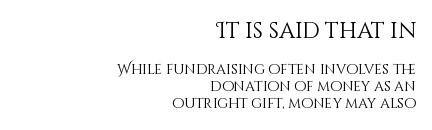
{"italic": "no", "bold": "no", "underline": "no", "align": "right", "line_spacing_ratio": 1.2, "letter_spacing": "normal", "letter_spacing_em": 0.0, "larger_block": "first", "size_ratio": 1.57, "glyph_px": 22}
